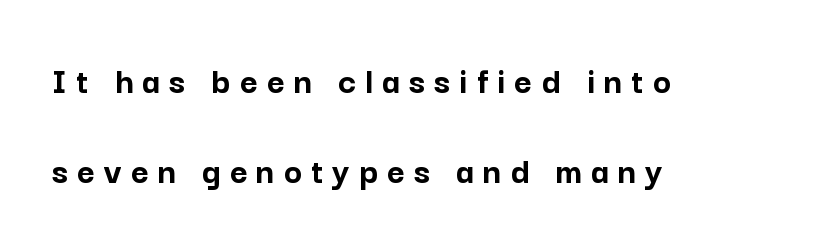
{"serif": "no", "italic": "no", "bold": "yes", "weight": "semibold", "width": "normal", "stroke_contrast": "low", "x_height": "medium", "monospaced": "no", "underline": "no", "align": "left", "line_spacing": "loose", "line_spacing_ratio": 2.36, "letter_spacing": "wide", "letter_spacing_em": 0.24, "glyph_px": 38}
